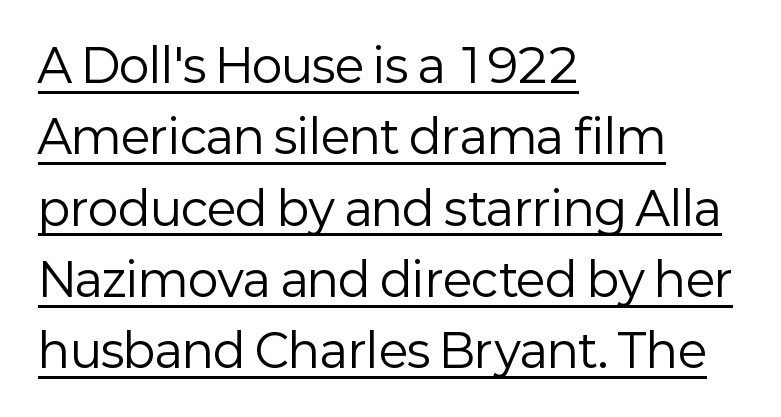
Nothing unusual about the tracking: characters are spaced as the font intends. The rendering anchors every line to the left-hand side. No extra ink here — the face is not bold. Type style note: lacks serifs. The leading is moderate, giving the passage an even texture. This is roman type, the default non-slanted kind.
